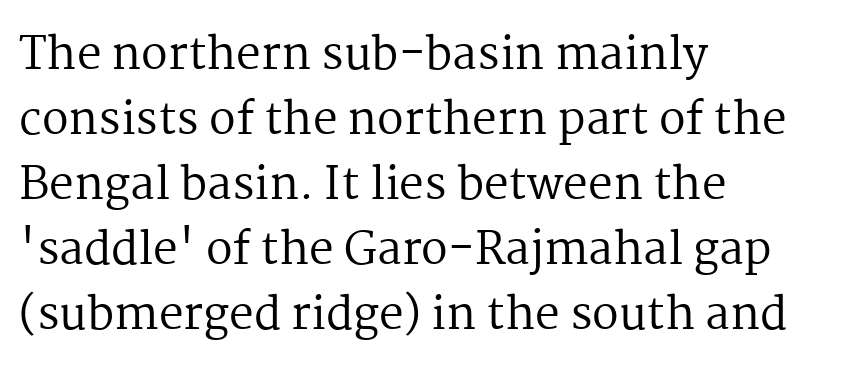
Posture: straight, roman, zero tilt. Note the varied advance widths — an 'i' is clearly narrower than an 'm'. The specimen omits any rule beneath the text block's lines. Compared with typical body copy, the letter spacing here is the same. Yep, those are serifs on the letters. One glance says typical: line gaps are just what's usual.
